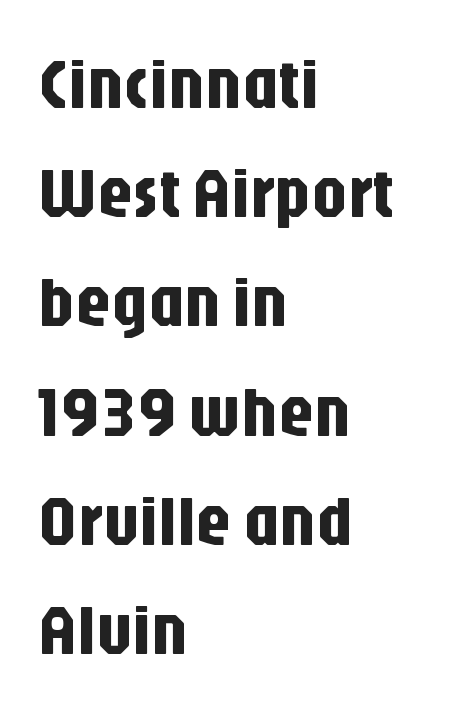
{"serif": "no", "italic": "no", "width": "condensed", "stroke_contrast": "low", "x_height": "large", "monospaced": "no", "underline": "no", "align": "left", "line_spacing": "normal", "line_spacing_ratio": 1.56, "letter_spacing": "normal", "letter_spacing_em": 0.0, "glyph_px": 70}
